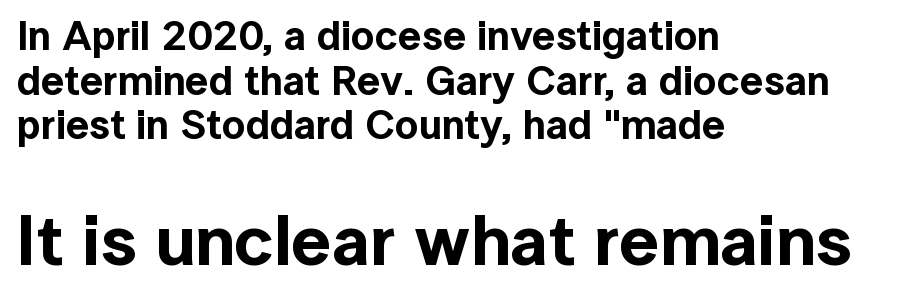
It's the straight-up-and-down kind of type. Which chunk is bigger? The second one — the bottom block dwarfs the top. You can tell from the bare stems that sans-serif type was used. Tracking here is standard; glyphs follow each other at the usual distance.
